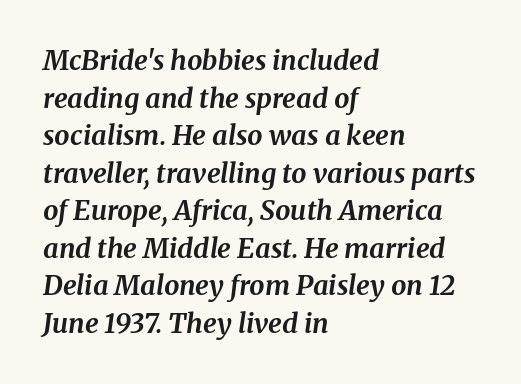
In CSS terms this would be text-align: left. Leading: standard. It's the slanting kind of type. What weight is shown? A full bold with thick strokes. No word sits above an underline.
